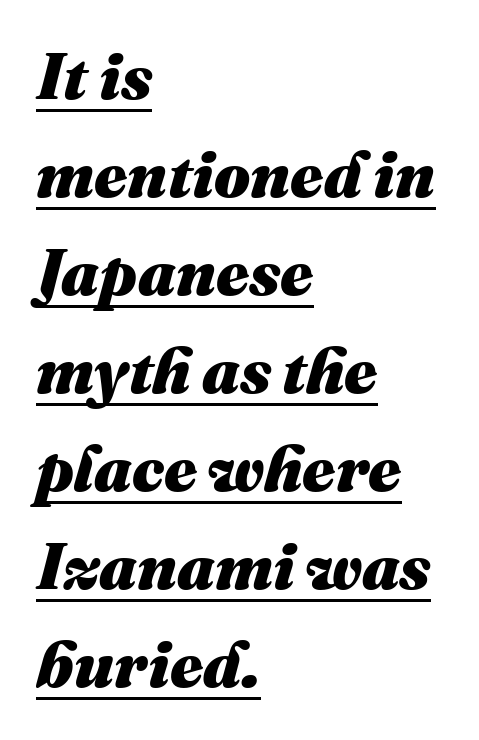
The image shows 64 px heavy type, italic (leaning right); set left-aligned, normal line spacing (1.53x), normal letter spacing, underlined; medium stroke contrast and a medium x-height.
